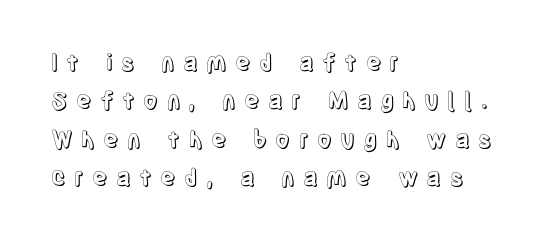
{"italic": "no", "underline": "no", "align": "left", "line_spacing": "normal", "line_spacing_ratio": 1.67, "letter_spacing": "wide", "letter_spacing_em": 0.35, "glyph_px": 23}
